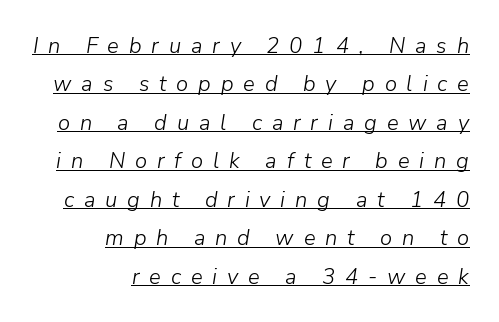
{"italic": "yes", "lean": "right", "slant_degrees": 9, "bold": "no", "underline": "yes", "align": "right", "line_spacing_ratio": 1.75, "letter_spacing": "wide", "letter_spacing_em": 0.45, "glyph_px": 22}
